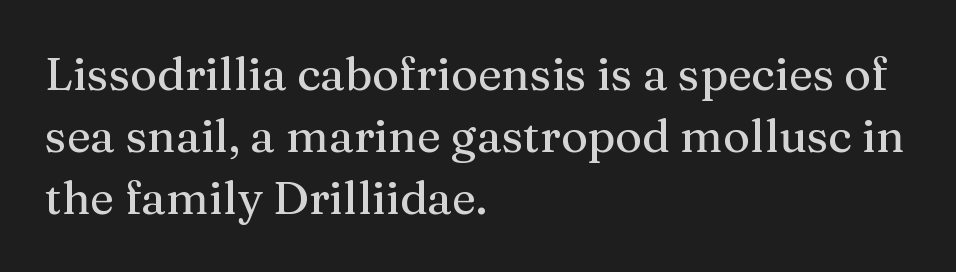
Q: Is the text italic (slanted)? A: No, it is upright.
Q: Is the typeface a serif or a sans-serif typeface? A: Serif.
Q: Is the text underlined? A: No.
Q: How is the paragraph aligned? A: Left-aligned.
Q: Is the spacing between letters normal or unusually wide? A: Normal.
Q: Is the spacing between lines tight, normal or loose? A: Normal.
Q: Width (condensed, normal, or wide)? A: Normal.
Q: Stroke contrast? A: Medium.
Q: x-height? A: Medium.
Q: Monospaced? A: No.
